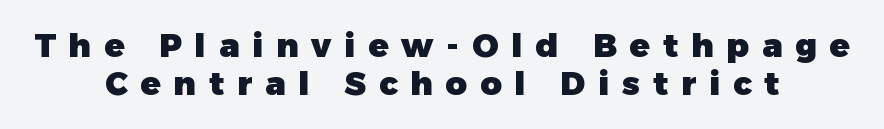
Q: Is the text bold? A: Yes.
Q: Is the text italic (slanted)? A: No, it is upright.
Q: Is the typeface a serif or a sans-serif typeface? A: Sans-serif.
Q: Is the text underlined? A: No.
Q: How is the paragraph aligned? A: Centered.
Q: Is the spacing between letters normal or unusually wide? A: Unusually wide.
Q: Is the spacing between lines tight, normal or loose? A: Tight.
Q: Width (condensed, normal, or wide)? A: Normal.
Q: Stroke contrast? A: Low.
Q: x-height? A: Medium.
Q: Monospaced? A: No.
